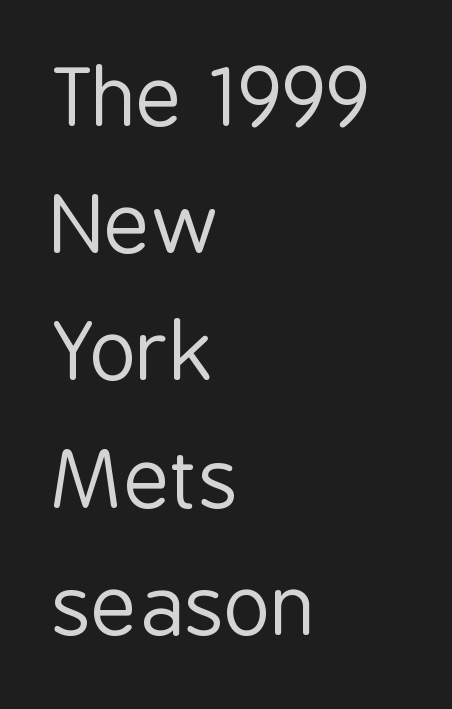
Q: Is the text bold? A: No.
Q: Is the text italic (slanted)? A: No, it is upright.
Q: Is the typeface a serif or a sans-serif typeface? A: Sans-serif.
Q: Is the text underlined? A: No.
Q: How is the paragraph aligned? A: Left-aligned.
Q: Is the spacing between letters normal or unusually wide? A: Normal.
Q: Is the spacing between lines tight, normal or loose? A: Normal.
Q: Width (condensed, normal, or wide)? A: Condensed.
Q: Stroke contrast? A: Low.
Q: x-height? A: Medium.
Q: Monospaced? A: No.
